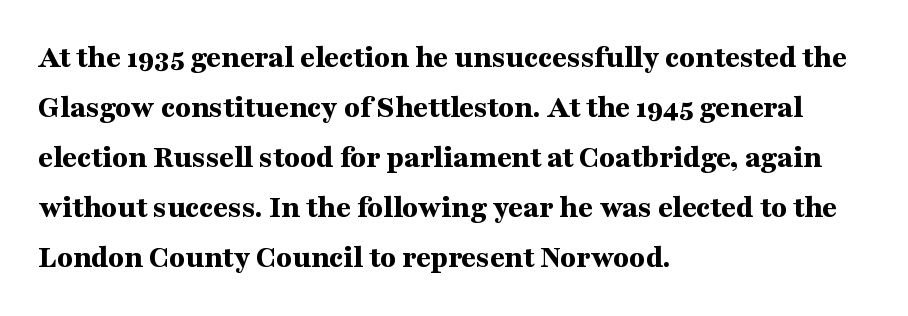
Q: Is the text bold? A: Yes.
Q: Is the text italic (slanted)? A: No, it is upright.
Q: Is the typeface a serif or a sans-serif typeface? A: Serif.
Q: Is the text underlined? A: No.
Q: How is the paragraph aligned? A: Left-aligned.
Q: Is the spacing between letters normal or unusually wide? A: Normal.
Q: Is the spacing between lines tight, normal or loose? A: Normal.
Q: Width (condensed, normal, or wide)? A: Wide.
Q: Stroke contrast? A: Medium.
Q: x-height? A: Medium.
Q: Monospaced? A: No.
